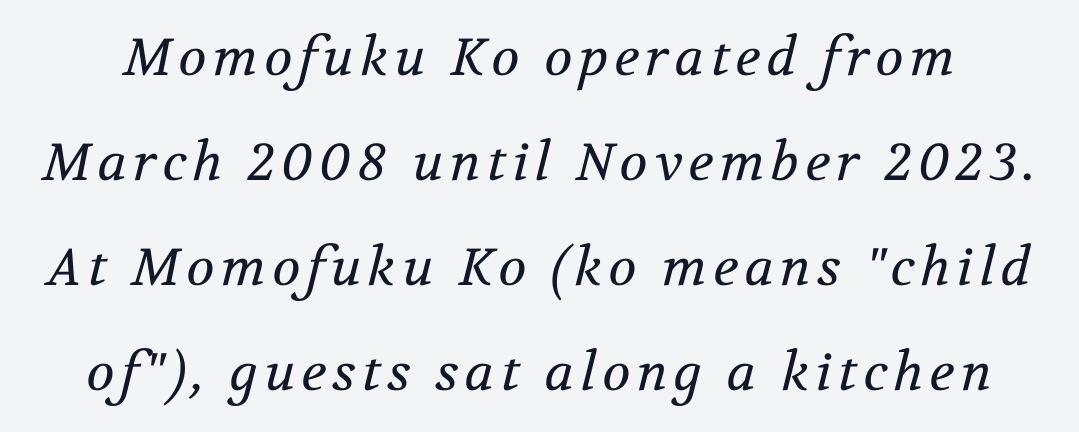
Q: Is the text bold? A: No.
Q: Is the text italic (slanted)? A: Yes, it leans right by about 12 degrees.
Q: Is the typeface a serif or a sans-serif typeface? A: Serif.
Q: Is the text underlined? A: No.
Q: Is the spacing between lines tight, normal or loose? A: Loose.
Q: Width (condensed, normal, or wide)? A: Normal.
Q: Stroke contrast? A: Medium.
Q: x-height? A: Medium.
Q: Monospaced? A: No.
